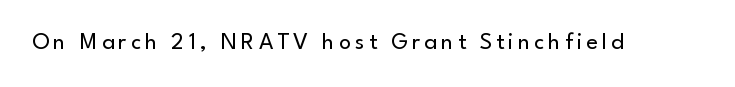
Q: Is the text bold? A: No.
Q: Is the text italic (slanted)? A: No, it is upright.
Q: Is the text underlined? A: No.
